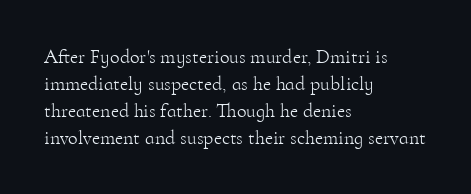
This sample uses an upright cut, with every glyph sitting square on the baseline. Reading down the column, the eye jumps a familiar distance to each next line. The horizontal fit of the characters is conventional and even. This is not heavy type; no bold has been used.
